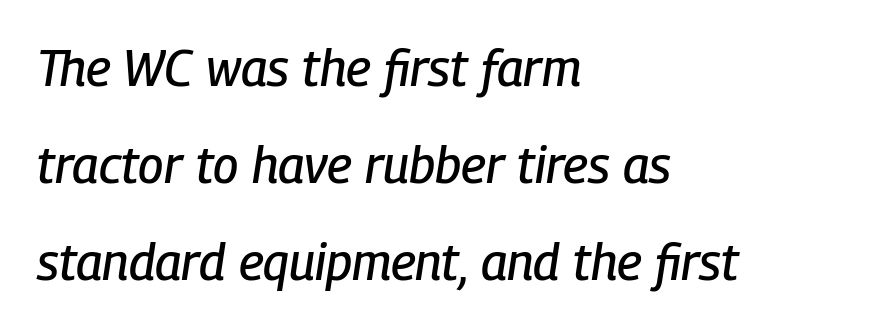
{"italic": "yes", "lean": "right", "slant_degrees": 9, "width": "condensed", "stroke_contrast": "low", "x_height": "medium", "monospaced": "no", "underline": "no", "align": "left", "line_spacing": "loose", "line_spacing_ratio": 1.94, "letter_spacing": "normal", "letter_spacing_em": 0.0, "glyph_px": 50}
